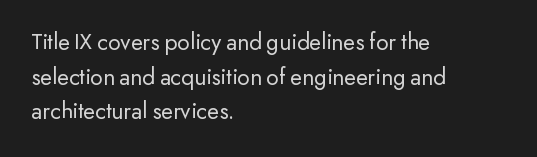
Regarding leading, the lines here are spaced in the standard way. The letters look calm and open, with moderate or lighter stems. Layout note: lines flush left. The rendering keeps characters at their native spacing. The lettering stays uniformly vertical, giving the passage a roman look. Underline: absent.
